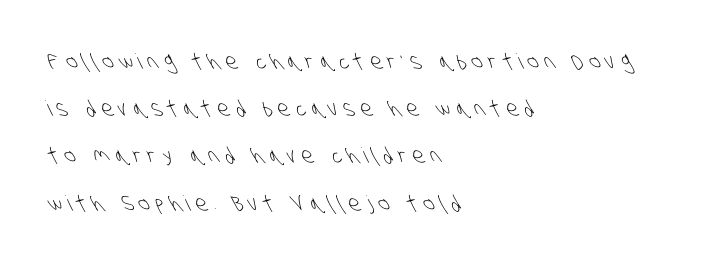
Quick note: interline space is abundant. Unbolded letterforms with no extra heft. The text block is weighted toward the left margin, trailing off unevenly rightward. Letters rest on an invisible, unmarked baseline.
